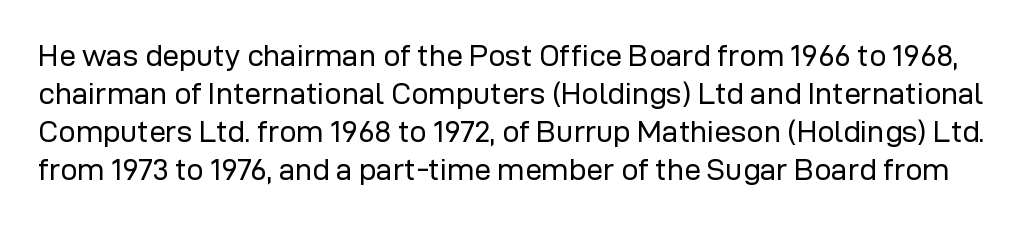
{"serif": "no", "italic": "no", "bold": "no", "weight": "regular", "width": "normal", "stroke_contrast": "low", "x_height": "medium", "monospaced": "no", "underline": "no", "line_spacing": "normal", "line_spacing_ratio": 1.27, "letter_spacing": "normal", "letter_spacing_em": 0.0, "glyph_px": 30}
